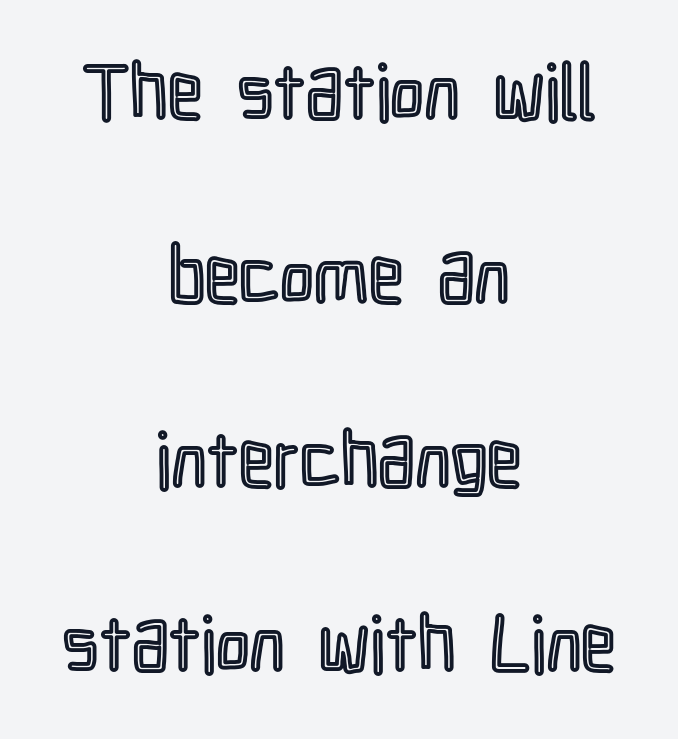
{"italic": "no", "width": "condensed", "x_height": "medium", "monospaced": "no", "underline": "no", "align": "center", "line_spacing": "loose", "line_spacing_ratio": 2.39, "letter_spacing": "normal", "letter_spacing_em": 0.0, "glyph_px": 77}
